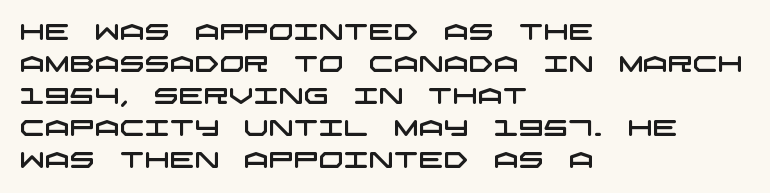
Visually the block forms a straight wall on the left and a jagged coastline on the right. This rendering leaves character spacing at its baseline value. The space beneath each line is pristine and unruled. In terms of leading, this rendering sits right in the middle.
